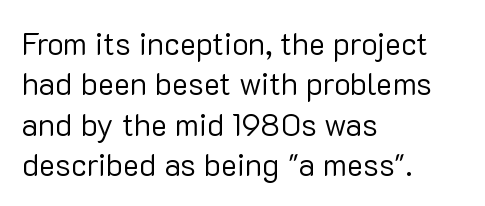
Q: Is the text bold? A: No.
Q: Is the text italic (slanted)? A: No, it is upright.
Q: Is the typeface a serif or a sans-serif typeface? A: Sans-serif.
Q: Is the text underlined? A: No.
Q: How is the paragraph aligned? A: Left-aligned.
Q: Is the spacing between letters normal or unusually wide? A: Normal.
Q: Is the spacing between lines tight, normal or loose? A: Normal.
Q: Width (condensed, normal, or wide)? A: Normal.
Q: Stroke contrast? A: Low.
Q: x-height? A: Medium.
Q: Monospaced? A: No.
